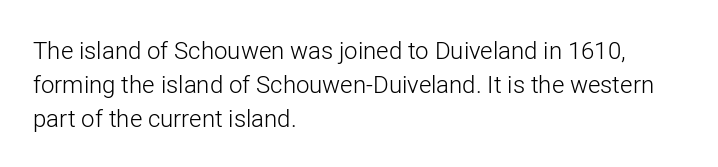
The image shows 24 px text type, upright; set left-aligned, normal line spacing (1.41x), normal letter spacing, not underlined.
